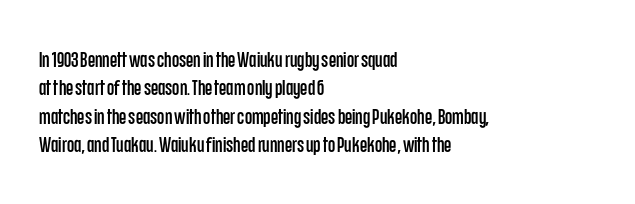
Q: Is the text italic (slanted)? A: No, it is upright.
Q: Is the text underlined? A: No.
Q: How is the paragraph aligned? A: Left-aligned.
Q: Is the spacing between letters normal or unusually wide? A: Normal.
Q: Is the spacing between lines tight, normal or loose? A: Normal.
